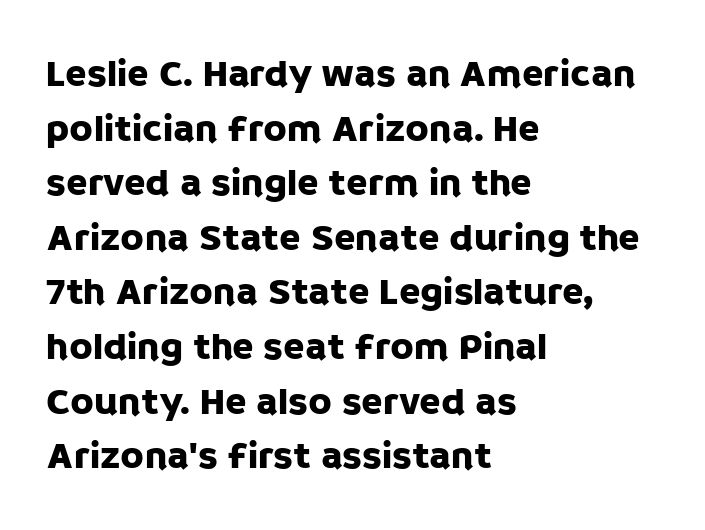
Nobody touched the tracking dial on this one. Does the type have serifs? No, each stem ends abruptly. Descender tails drop into unmarked territory. Is this a fixed-width face? No — the glyphs have proportional, varying widths. This is the regular roman posture of the typeface. What's the leading like? Ordinary, nothing unusual.
